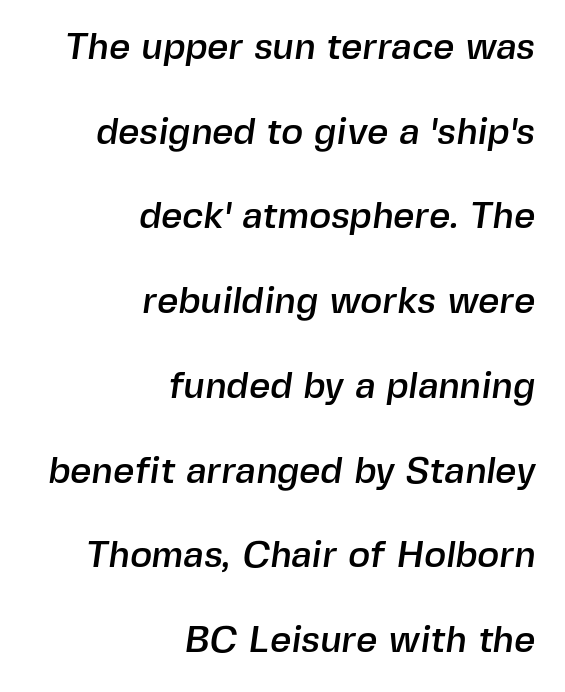
Q: Is the typeface a serif or a sans-serif typeface? A: Sans-serif.
Q: Is the text underlined? A: No.
Q: How is the paragraph aligned? A: Right-aligned.
Q: Is the spacing between letters normal or unusually wide? A: Normal.
Q: Is the spacing between lines tight, normal or loose? A: Loose.
Q: Width (condensed, normal, or wide)? A: Normal.
Q: x-height? A: Medium.
Q: Monospaced? A: No.
